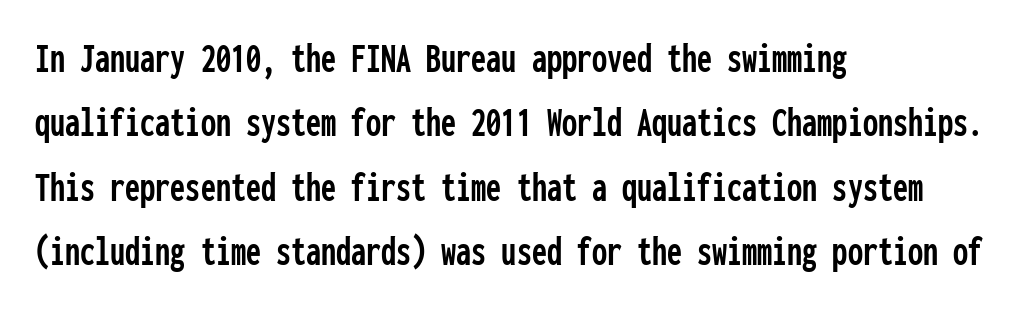
{"serif": "no", "italic": "no", "width": "condensed", "stroke_contrast": "low", "x_height": "medium", "monospaced": "yes", "underline": "no", "align": "left", "line_spacing": "normal", "line_spacing_ratio": 1.5, "letter_spacing": "normal", "letter_spacing_em": 0.0, "glyph_px": 43}
